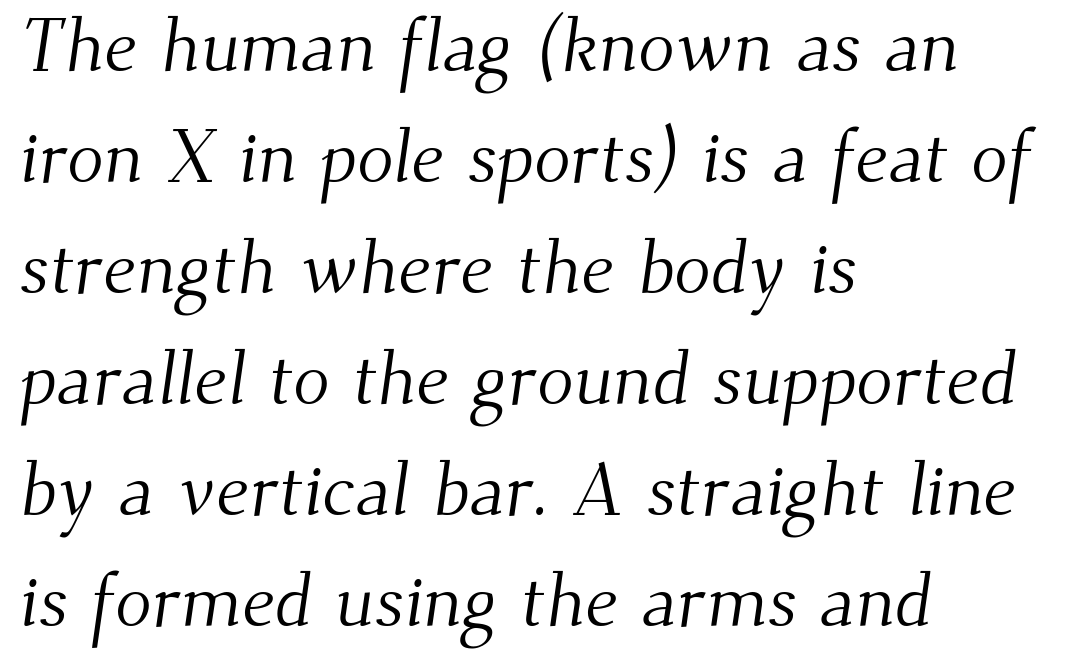
Each letter keeps its own natural width here, so spacing adapts to shape. Evenly set lines give the paragraph a standard silhouette. Compared with a typical body face, this is equally light or lighter still. This is serif lettering, the kind often seen in printed books. Layout note: lines flush left.
